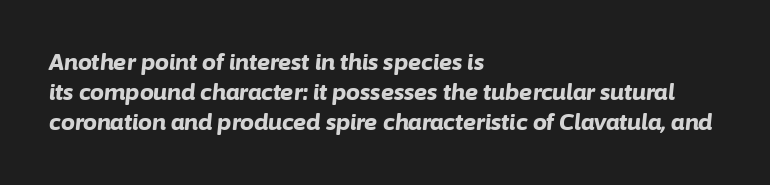
{"italic": "yes", "lean": "right", "slant_degrees": 6, "bold": "yes", "underline": "no", "align": "left", "line_spacing": "normal", "line_spacing_ratio": 1.36, "letter_spacing": "normal", "letter_spacing_em": 0.0, "glyph_px": 22}
